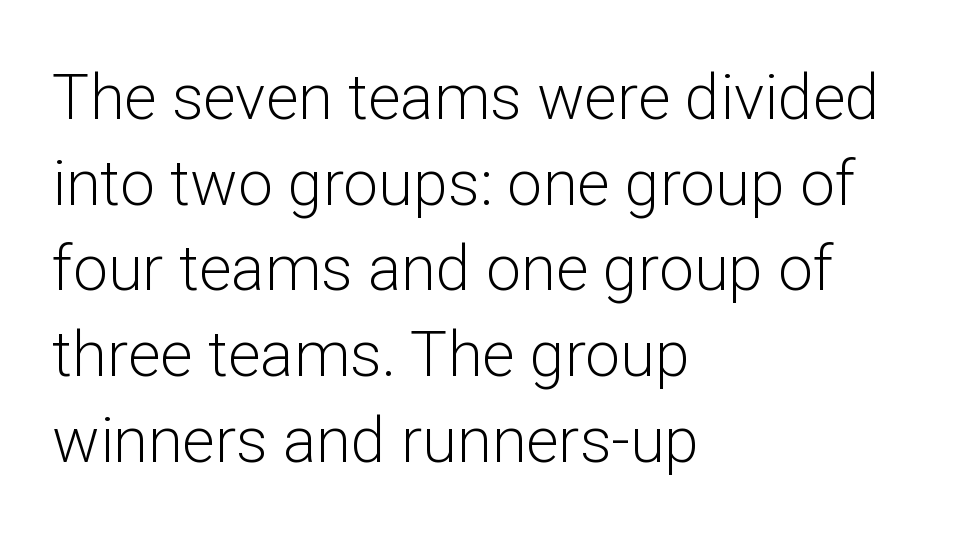
Q: Is the text bold? A: No.
Q: Is the text italic (slanted)? A: No, it is upright.
Q: Is the typeface a serif or a sans-serif typeface? A: Sans-serif.
Q: Is the text underlined? A: No.
Q: How is the paragraph aligned? A: Left-aligned.
Q: Is the spacing between letters normal or unusually wide? A: Normal.
Q: Is the spacing between lines tight, normal or loose? A: Normal.
Q: Width (condensed, normal, or wide)? A: Normal.
Q: Stroke contrast? A: Low.
Q: x-height? A: Medium.
Q: Monospaced? A: No.
